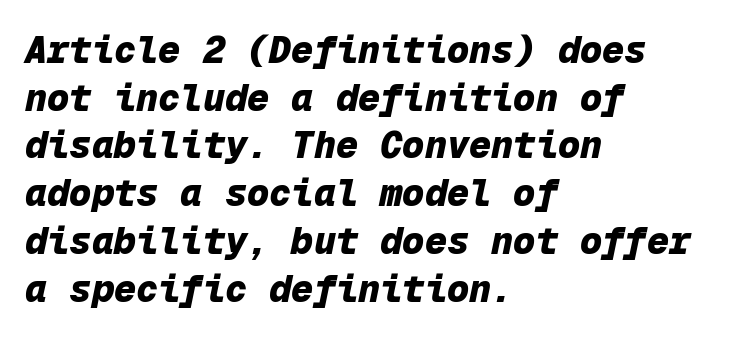
Emphasis by weight is at full strength: bold. The horizontal fit of the characters is conventional and even. Vertically, the passage feels balanced, rows spaced as you'd expect. Line beginnings align vertically; line endings do not. Looks like terminal output: every glyph gets an equal slot. It's the slanting kind of type.
